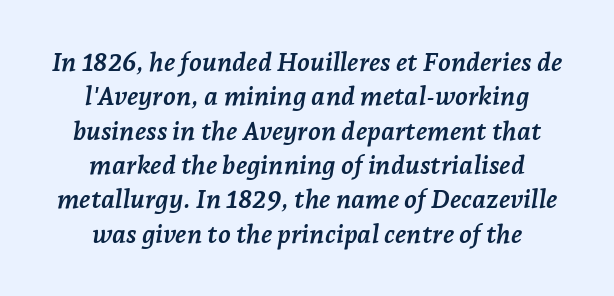
The image shows 26 px bold type, italic (leaning right); set centered, normal line spacing (1.32x), normal letter spacing, not underlined.
